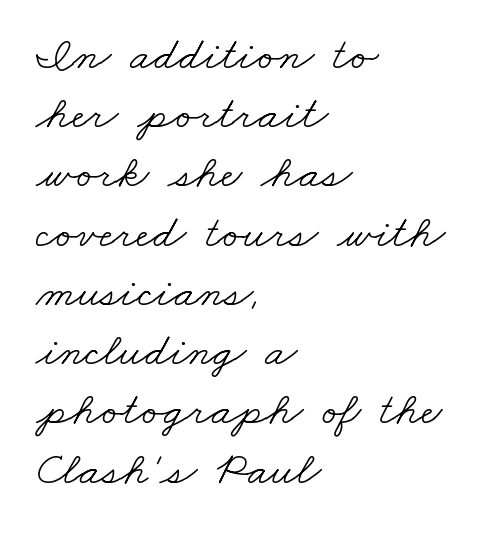
{"serif": "yes", "bold": "no", "weight": "light", "width": "wide", "stroke_contrast": "low", "x_height": "small", "monospaced": "no", "underline": "no", "align": "left", "line_spacing": "normal", "line_spacing_ratio": 1.26, "letter_spacing": "normal", "letter_spacing_em": 0.0, "glyph_px": 47}
